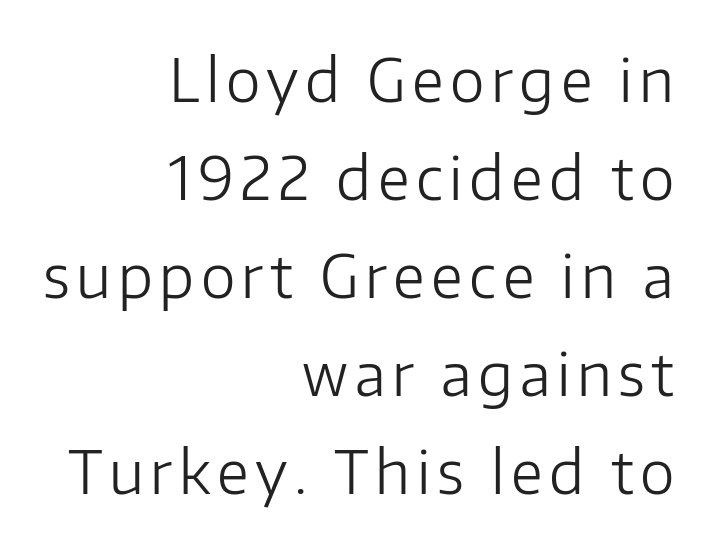
The image shows 59 px light sans-serif type, upright; set right-aligned, normal line spacing (1.66x), not underlined; low stroke contrast and a medium x-height.
